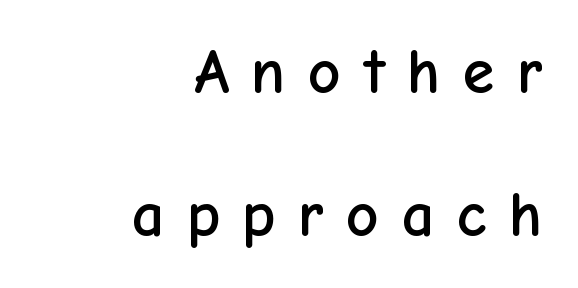
The image shows 64 px sans-serif type, upright; set right-aligned, loose line spacing (2.24x), unusually wide letter spacing (+0.35 em), not underlined; low stroke contrast and a medium x-height.
